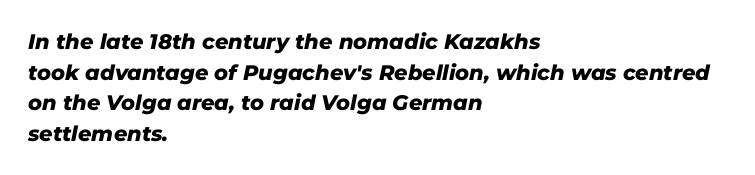
{"italic": "yes", "lean": "right", "slant_degrees": 11, "bold": "yes", "underline": "no", "align": "left", "line_spacing": "normal", "line_spacing_ratio": 1.46, "letter_spacing": "normal", "letter_spacing_em": 0.0, "glyph_px": 21}
